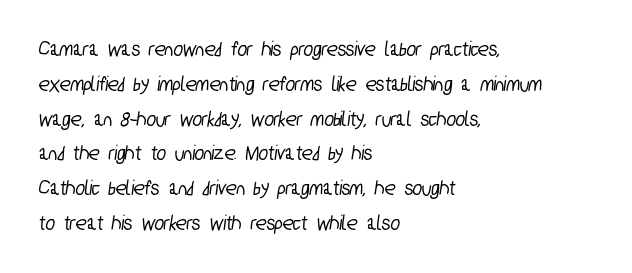
The image shows 22 px text type; set left-aligned, normal line spacing (1.58x), normal letter spacing, not underlined.
